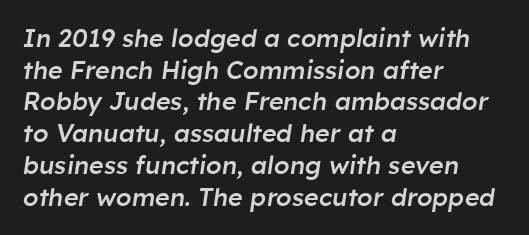
The image shows 25 px text type, italic (leaning right); set left-aligned, normal line spacing (1.27x), normal letter spacing, not underlined.
